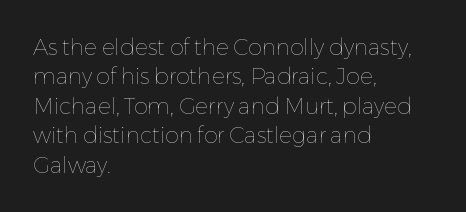
{"italic": "no", "bold": "no", "underline": "no", "align": "left", "line_spacing": "normal", "line_spacing_ratio": 1.34, "letter_spacing": "normal", "letter_spacing_em": 0.0, "glyph_px": 22}
